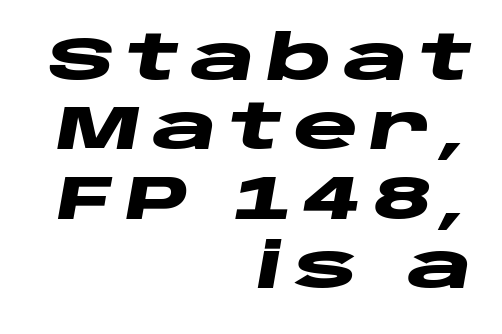
Notice how the passage keeps a crisp vertical edge on the right only. The lines are packed closely together with very little leading. How heavy is the stroke? Heavy — this is a bold. Does the lettering tilt? It does — this is italic. Type without underlining. Varying glyph widths throughout — classic text-font behaviour.
